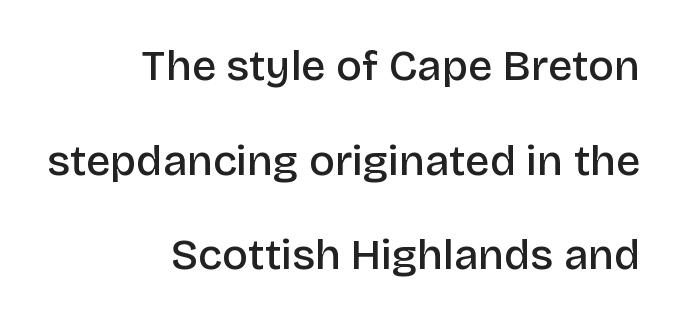
{"serif": "no", "italic": "no", "bold": "semi", "weight": "semibold", "width": "normal", "stroke_contrast": "low", "x_height": "large", "monospaced": "no", "underline": "no", "align": "right", "line_spacing": "loose", "line_spacing_ratio": 2.2, "letter_spacing": "normal", "letter_spacing_em": 0.0, "glyph_px": 43}
